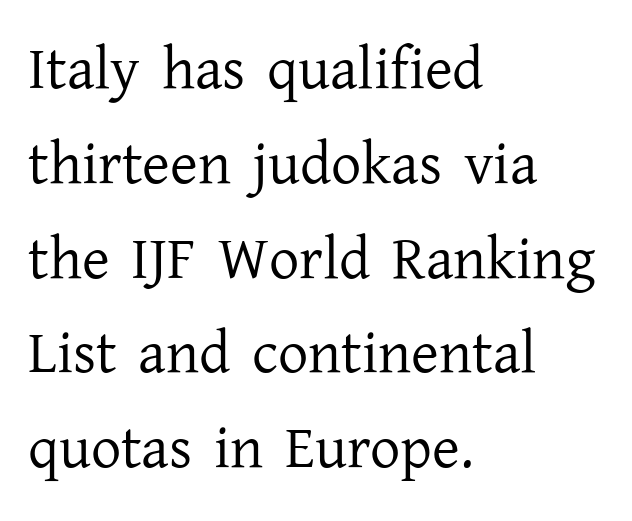
In terms of letterspacing, this is plain default setting. Reading down the column, the eye jumps a familiar distance to each next line. The lines are quadded left. A typesetter would call this proportional, since set widths differ per character.
